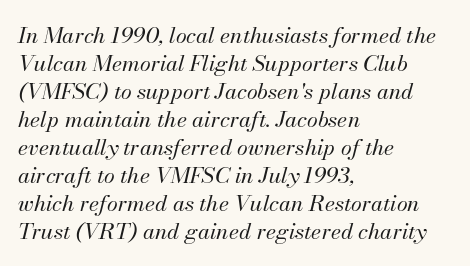
Q: Is the text bold? A: No.
Q: Is the text italic (slanted)? A: Yes, it leans right by about 13 degrees.
Q: Is the text underlined? A: No.
Q: How is the paragraph aligned? A: Left-aligned.
Q: Is the spacing between letters normal or unusually wide? A: Normal.
Q: Is the spacing between lines tight, normal or loose? A: Normal.
